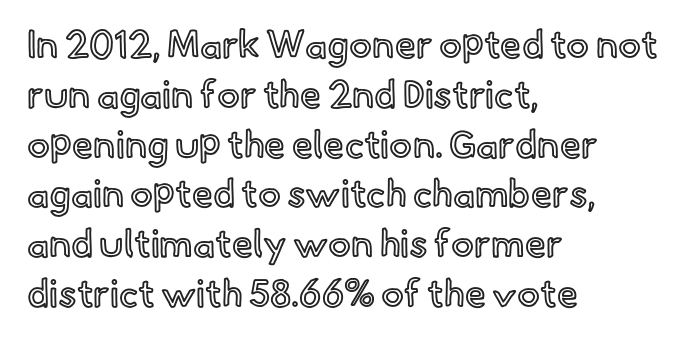
Q: Is the text italic (slanted)? A: No, it is upright.
Q: Is the text underlined? A: No.
Q: How is the paragraph aligned? A: Left-aligned.
Q: Is the spacing between letters normal or unusually wide? A: Normal.
Q: Is the spacing between lines tight, normal or loose? A: Normal.
Q: Width (condensed, normal, or wide)? A: Normal.
Q: x-height? A: Small.
Q: Monospaced? A: No.
